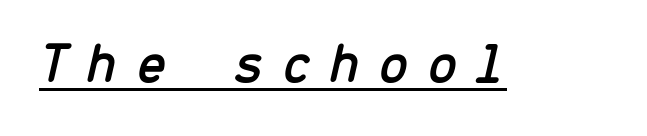
The image shows 57 px text type, italic (leaning right), monospaced; set unusually wide letter spacing (+0.29 em), underlined; low stroke contrast and a medium x-height.
